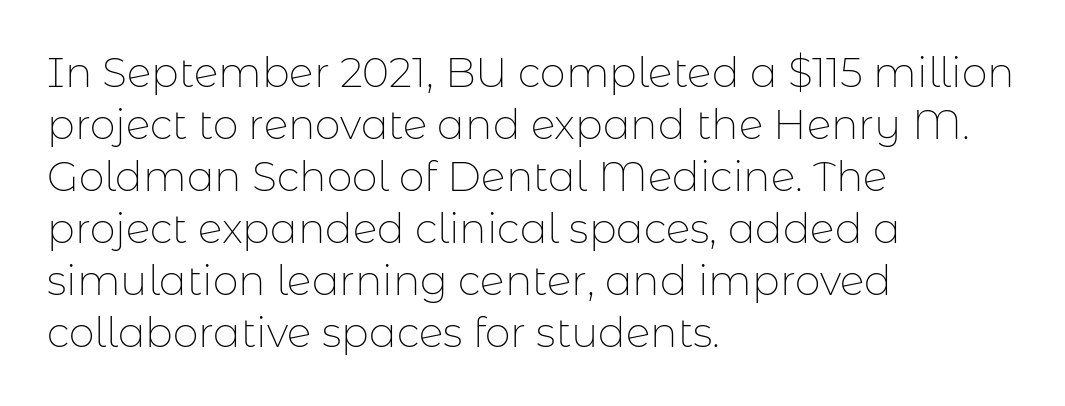
The image shows 41 px thin sans-serif type, upright; set left-aligned, normal line spacing (1.27x), normal letter spacing, not underlined; low stroke contrast and a medium x-height.
